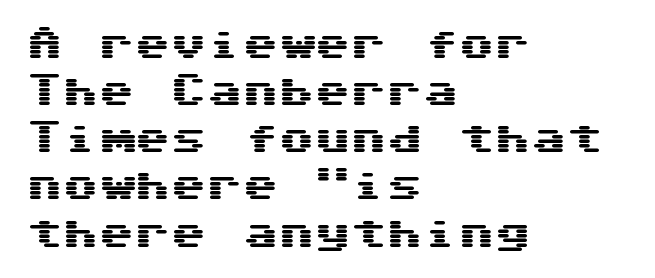
Notice how descenders clear the ascenders below comfortably — that's standard leading. Italic? Not at all — the glyphs are vertical. Casual observation: everything's shoved over to the left. This rendering leaves character spacing at its baseline value.
